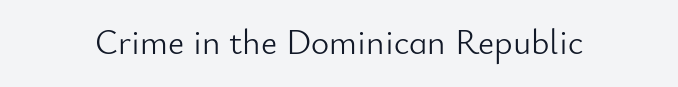
Q: Is the text bold? A: No.
Q: Is the text italic (slanted)? A: No, it is upright.
Q: Is the typeface a serif or a sans-serif typeface? A: Sans-serif.
Q: Is the text underlined? A: No.
Q: Is the spacing between letters normal or unusually wide? A: Normal.
Q: Width (condensed, normal, or wide)? A: Normal.
Q: Stroke contrast? A: Low.
Q: x-height? A: Small.
Q: Monospaced? A: No.
